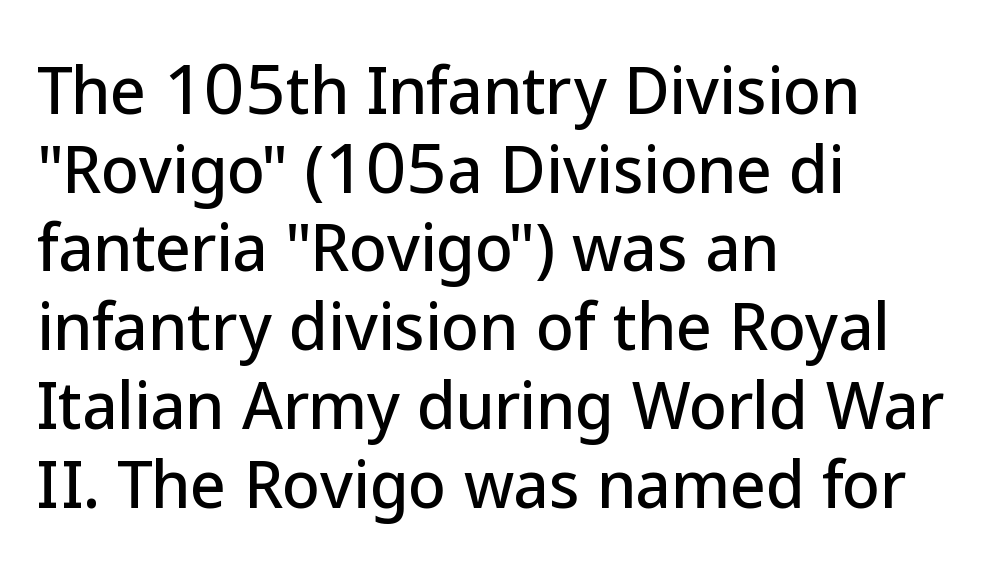
Q: Is the text italic (slanted)? A: No, it is upright.
Q: Is the typeface a serif or a sans-serif typeface? A: Sans-serif.
Q: Is the text underlined? A: No.
Q: How is the paragraph aligned? A: Left-aligned.
Q: Is the spacing between letters normal or unusually wide? A: Normal.
Q: Is the spacing between lines tight, normal or loose? A: Normal.
Q: Width (condensed, normal, or wide)? A: Normal.
Q: Stroke contrast? A: Low.
Q: x-height? A: Medium.
Q: Monospaced? A: No.
